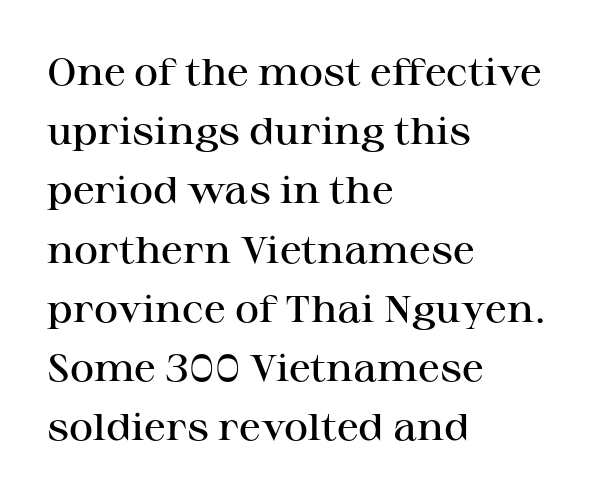
The font's upright variant was chosen for this text. Caption: standard tracking, unaltered. Type without underlining. Think of a printed novel: that variable character pitch is what you see here.
